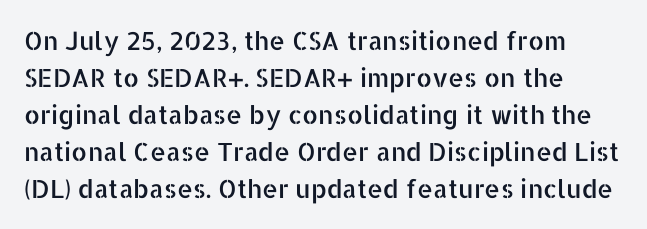
The image shows 25 px text type, upright; set normal line spacing (1.48x), normal letter spacing, not underlined.
